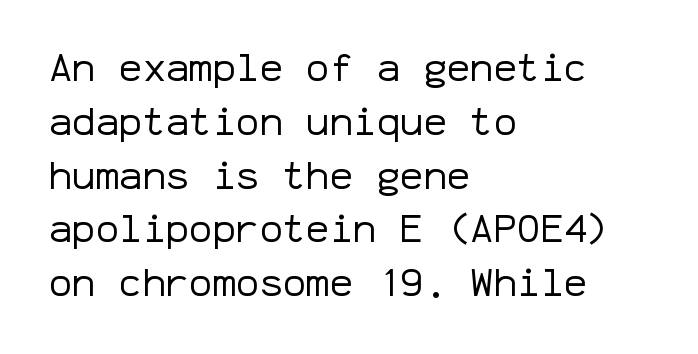
The specimen omits any rule beneath the text block's lines. Compared with a typical body face, this is equally light or lighter still. Fixed-width glyphs throughout — classic coding-font behaviour. The typesetter chose a ragged-right arrangement here. Tracking here is standard; glyphs follow each other at the usual distance.
